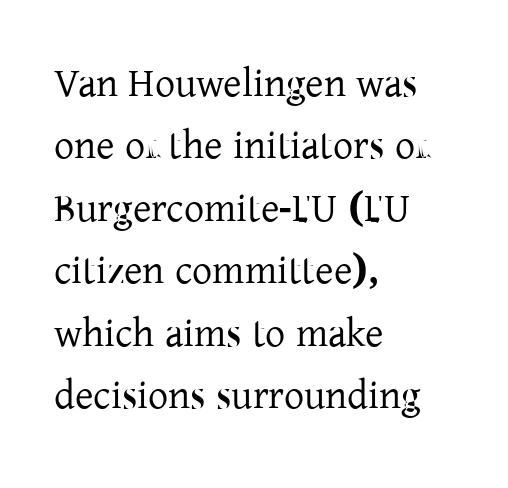
Q: Is the text italic (slanted)? A: No, it is upright.
Q: Is the typeface a serif or a sans-serif typeface? A: Serif.
Q: Is the text underlined? A: No.
Q: How is the paragraph aligned? A: Left-aligned.
Q: Is the spacing between letters normal or unusually wide? A: Normal.
Q: Is the spacing between lines tight, normal or loose? A: Normal.
Q: Width (condensed, normal, or wide)? A: Normal.
Q: Stroke contrast? A: Low.
Q: x-height? A: Medium.
Q: Monospaced? A: No.
